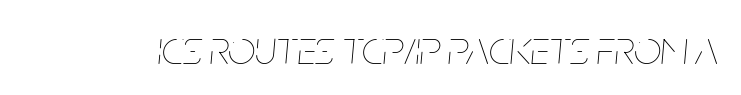
{"italic": "yes", "lean": "right", "slant_degrees": 5, "bold": "no", "weight": "thin", "width": "condensed", "stroke_contrast": "low", "x_height": "large", "monospaced": "no", "underline": "no", "letter_spacing": "normal", "letter_spacing_em": 0.0, "glyph_px": 48}
